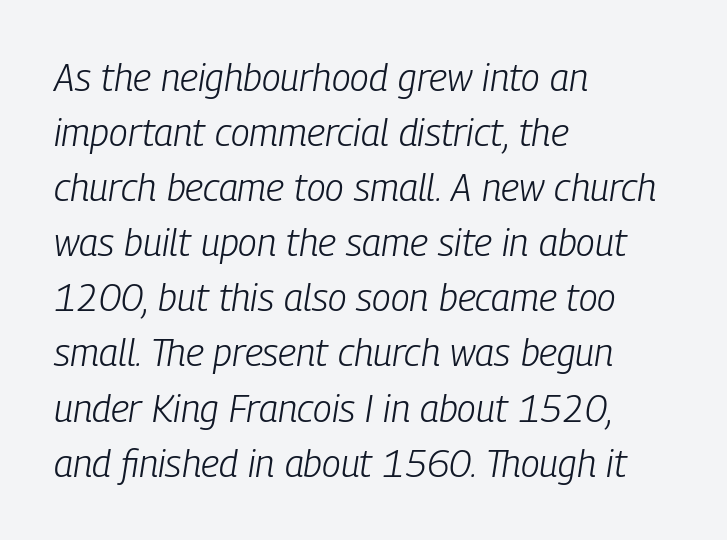
Q: Is the text bold? A: No.
Q: Is the text italic (slanted)? A: Yes, it leans right by about 9 degrees.
Q: Is the text underlined? A: No.
Q: How is the paragraph aligned? A: Left-aligned.
Q: Is the spacing between letters normal or unusually wide? A: Normal.
Q: Is the spacing between lines tight, normal or loose? A: Normal.
Q: Width (condensed, normal, or wide)? A: Condensed.
Q: Stroke contrast? A: Low.
Q: x-height? A: Medium.
Q: Monospaced? A: No.
